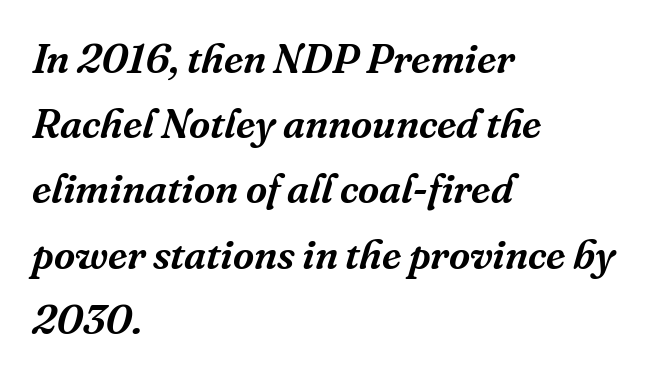
Q: Is the text italic (slanted)? A: Yes, it leans right by about 16 degrees.
Q: Is the typeface a serif or a sans-serif typeface? A: Serif.
Q: Is the text underlined? A: No.
Q: How is the paragraph aligned? A: Left-aligned.
Q: Is the spacing between letters normal or unusually wide? A: Normal.
Q: Is the spacing between lines tight, normal or loose? A: Normal.
Q: Width (condensed, normal, or wide)? A: Normal.
Q: Stroke contrast? A: Medium.
Q: x-height? A: Medium.
Q: Monospaced? A: No.
